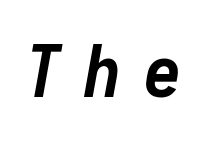
Q: Is the text bold? A: Yes.
Q: Is the text italic (slanted)? A: Yes, it leans right by about 10 degrees.
Q: Is the text underlined? A: No.
Q: Is the spacing between letters normal or unusually wide? A: Unusually wide.
Q: Width (condensed, normal, or wide)? A: Condensed.
Q: Stroke contrast? A: Low.
Q: x-height? A: Medium.
Q: Monospaced? A: Yes.
